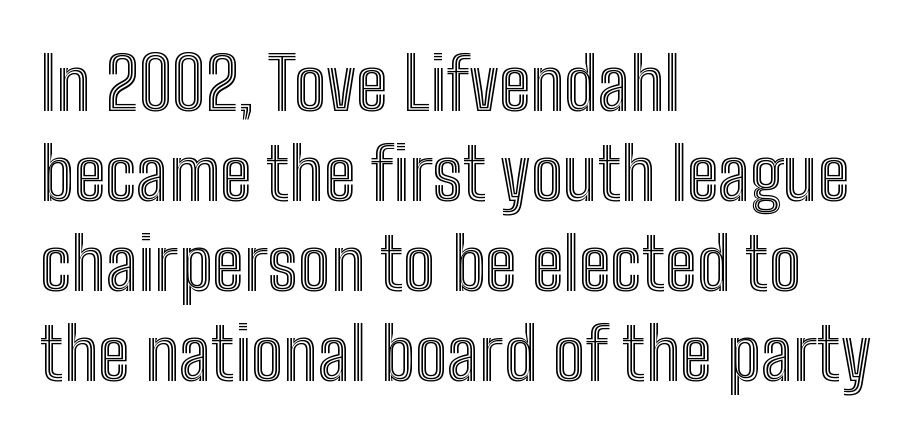
{"italic": "no", "width": "condensed", "x_height": "medium", "monospaced": "no", "underline": "no", "align": "left", "line_spacing": "normal", "line_spacing_ratio": 1.25, "letter_spacing": "normal", "letter_spacing_em": 0.0, "glyph_px": 72}
